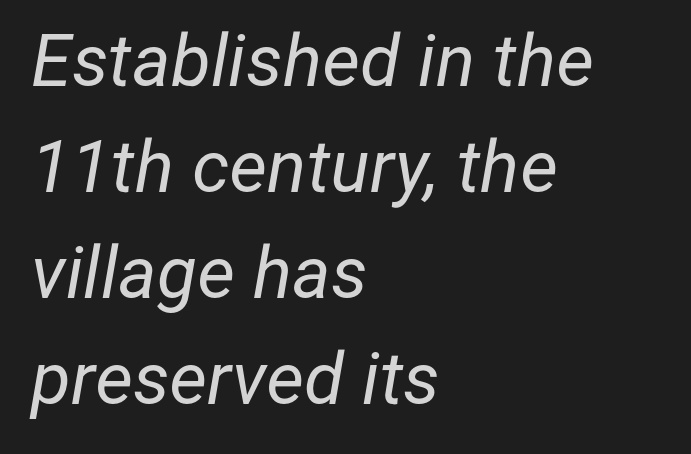
Q: Is the text bold? A: No.
Q: Is the text italic (slanted)? A: Yes, it leans right by about 12 degrees.
Q: Is the text underlined? A: No.
Q: How is the paragraph aligned? A: Left-aligned.
Q: Is the spacing between letters normal or unusually wide? A: Normal.
Q: Is the spacing between lines tight, normal or loose? A: Normal.
Q: Width (condensed, normal, or wide)? A: Normal.
Q: Stroke contrast? A: Low.
Q: x-height? A: Medium.
Q: Monospaced? A: No.
